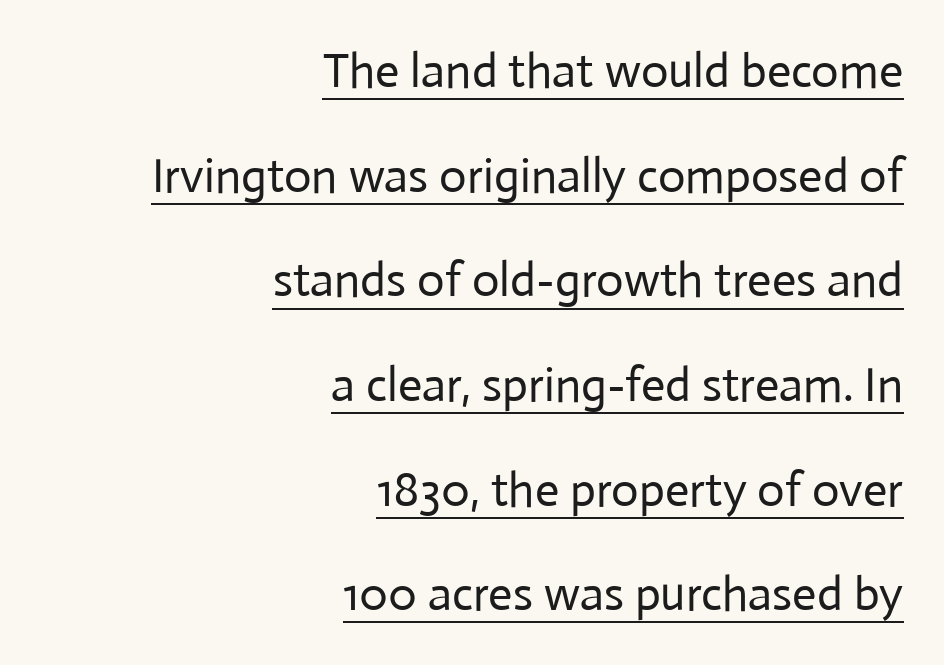
Q: Is the text bold? A: No.
Q: Is the text italic (slanted)? A: No, it is upright.
Q: Is the typeface a serif or a sans-serif typeface? A: Sans-serif.
Q: Is the text underlined? A: Yes.
Q: How is the paragraph aligned? A: Right-aligned.
Q: Is the spacing between letters normal or unusually wide? A: Normal.
Q: Is the spacing between lines tight, normal or loose? A: Loose.
Q: Width (condensed, normal, or wide)? A: Normal.
Q: Stroke contrast? A: Low.
Q: x-height? A: Medium.
Q: Monospaced? A: No.
